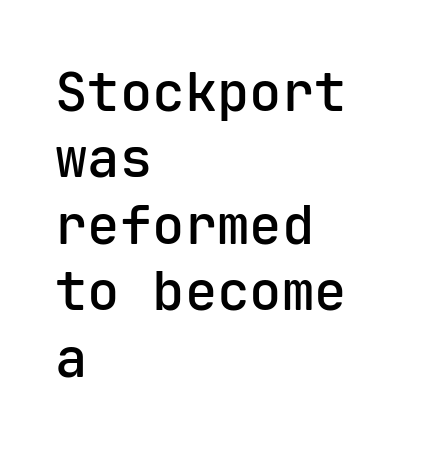
The image shows 54 px semibold sans-serif type, upright, monospaced; set left-aligned, line spacing 1.23x, normal letter spacing, not underlined; low stroke contrast and a medium x-height.
